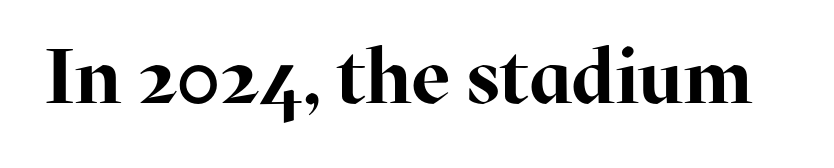
Q: Is the text bold? A: Yes.
Q: Is the text italic (slanted)? A: No, it is upright.
Q: Is the typeface a serif or a sans-serif typeface? A: Serif.
Q: Is the text underlined? A: No.
Q: Is the spacing between letters normal or unusually wide? A: Normal.
Q: Width (condensed, normal, or wide)? A: Normal.
Q: Stroke contrast? A: High.
Q: x-height? A: Medium.
Q: Monospaced? A: No.
